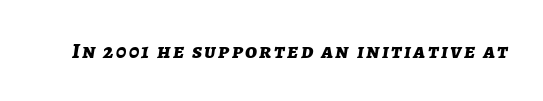
This rendering features lettering with no underline. The axis of the letterforms is tilted away from vertical. I'd describe the lettering as bold — thick and assertive.
